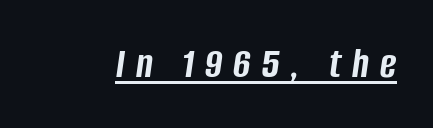
How heavy is the stroke? Heavy — this is a bold. Characters are canted at an angle relative to the baseline's perpendicular. You can see a thin bar hugging the bottom of the glyphs. Spacing between characters has been opened up far beyond the box default. Note the varied advance widths — an 'i' is clearly narrower than an 'm'.
